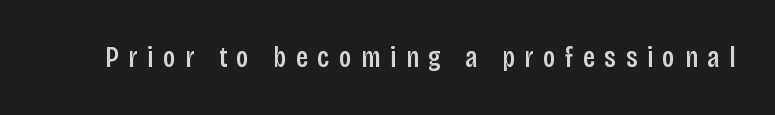
{"serif": "no", "italic": "no", "width": "condensed", "stroke_contrast": "low", "x_height": "large", "monospaced": "no", "underline": "no", "letter_spacing": "wide", "letter_spacing_em": 0.33, "glyph_px": 29}
